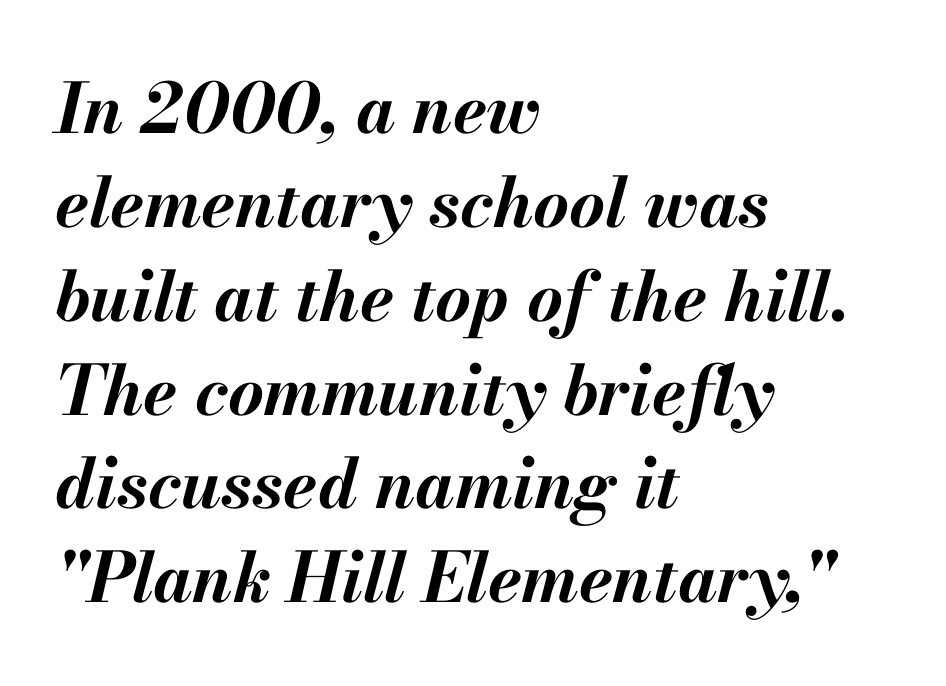
Q: Is the text bold? A: Yes.
Q: Is the text italic (slanted)? A: Yes, it leans right by about 13 degrees.
Q: Is the text underlined? A: No.
Q: How is the paragraph aligned? A: Left-aligned.
Q: Is the spacing between letters normal or unusually wide? A: Normal.
Q: Is the spacing between lines tight, normal or loose? A: Normal.
Q: Width (condensed, normal, or wide)? A: Normal.
Q: Stroke contrast? A: Medium.
Q: x-height? A: Small.
Q: Monospaced? A: No.
